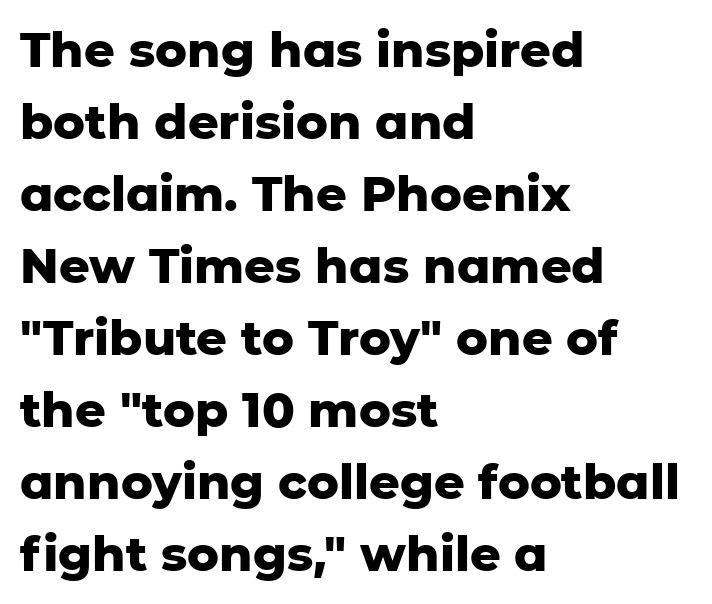
Q: Is the text bold? A: Yes.
Q: Is the text italic (slanted)? A: No, it is upright.
Q: Is the typeface a serif or a sans-serif typeface? A: Sans-serif.
Q: Is the text underlined? A: No.
Q: How is the paragraph aligned? A: Left-aligned.
Q: Is the spacing between letters normal or unusually wide? A: Normal.
Q: Is the spacing between lines tight, normal or loose? A: Normal.
Q: Width (condensed, normal, or wide)? A: Normal.
Q: Stroke contrast? A: Low.
Q: x-height? A: Medium.
Q: Monospaced? A: No.
